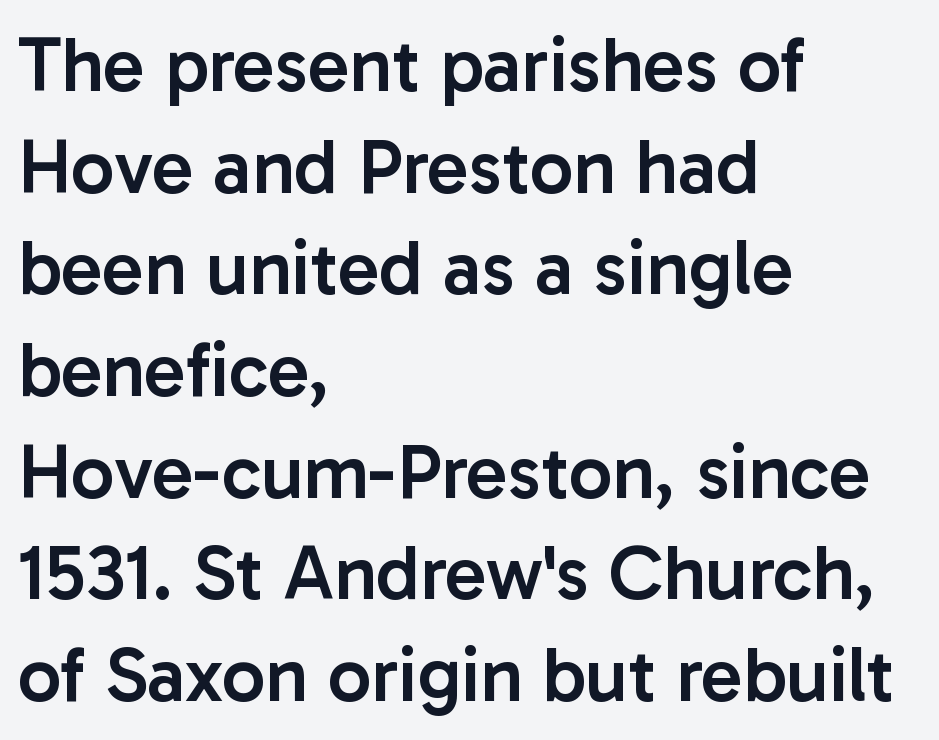
Q: Is the text bold? A: Semi-bold.
Q: Is the text italic (slanted)? A: No, it is upright.
Q: Is the typeface a serif or a sans-serif typeface? A: Sans-serif.
Q: Is the text underlined? A: No.
Q: How is the paragraph aligned? A: Left-aligned.
Q: Is the spacing between letters normal or unusually wide? A: Normal.
Q: Is the spacing between lines tight, normal or loose? A: Normal.
Q: Width (condensed, normal, or wide)? A: Normal.
Q: Stroke contrast? A: Low.
Q: x-height? A: Medium.
Q: Monospaced? A: No.
